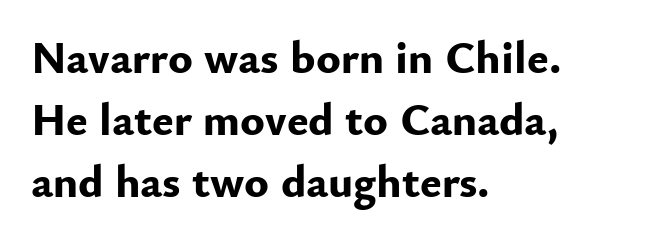
{"serif": "no", "italic": "no", "bold": "yes", "weight": "bold", "width": "normal", "stroke_contrast": "low", "x_height": "small", "monospaced": "no", "underline": "no", "align": "left", "line_spacing": "normal", "line_spacing_ratio": 1.35, "letter_spacing": "normal", "letter_spacing_em": 0.0, "glyph_px": 46}
